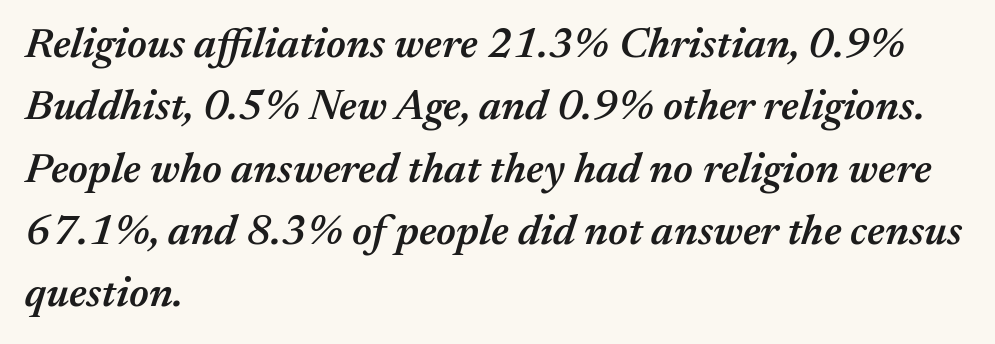
Leftover space on each line is placed entirely after the last word. Designer's note — italics engaged. Proportional: the letters do not fall into vertical columns. Vertical spacing — default.
